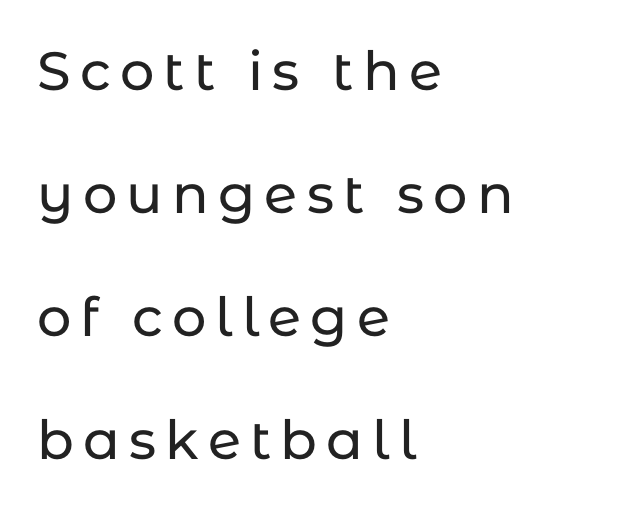
{"serif": "no", "italic": "no", "width": "normal", "stroke_contrast": "low", "x_height": "medium", "monospaced": "no", "underline": "no", "align": "left", "line_spacing": "loose", "line_spacing_ratio": 2.28, "glyph_px": 54}
